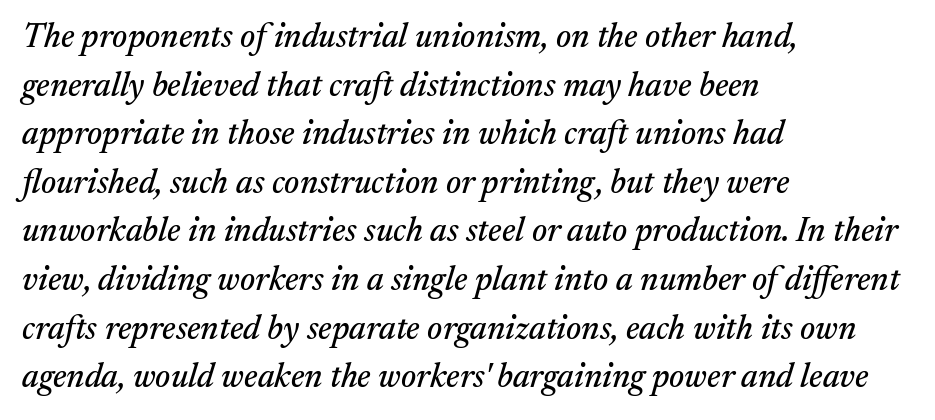
{"serif": "yes", "italic": "yes", "lean": "right", "slant_degrees": 17, "width": "normal", "stroke_contrast": "medium", "x_height": "medium", "monospaced": "no", "underline": "no", "align": "left", "line_spacing": "normal", "line_spacing_ratio": 1.43, "letter_spacing": "normal", "letter_spacing_em": 0.0, "glyph_px": 34}
